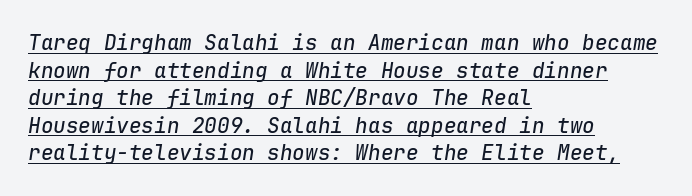
The image shows 21 px text type, italic (leaning right); set left-aligned, normal line spacing (1.31x), normal letter spacing, underlined.
